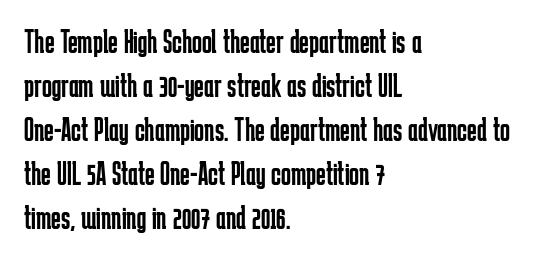
Notice how the stems are strictly vertical — no italics here. You could call the tracking neutral — neither tight nor loose. Nobody drew a line under any word here. The rendering uses a moderate line-height, typical for paragraphs. Is the type heavy? It reads as light-to-regular instead.
